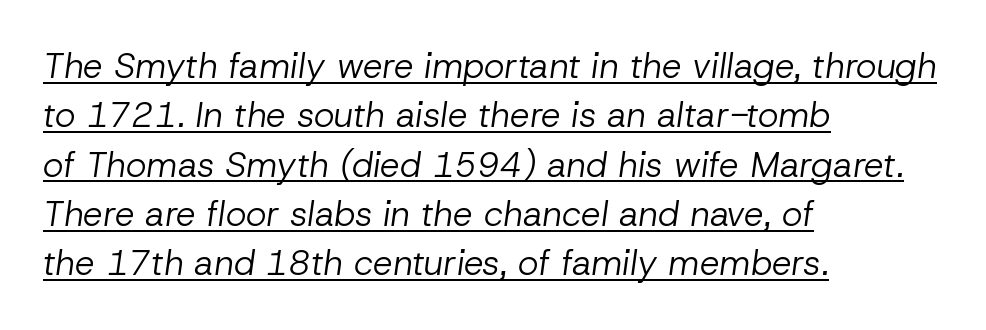
The image shows 35 px regular-weight type, italic (leaning right); set left-aligned, normal line spacing (1.41x), normal letter spacing, underlined; low stroke contrast and a medium x-height.
